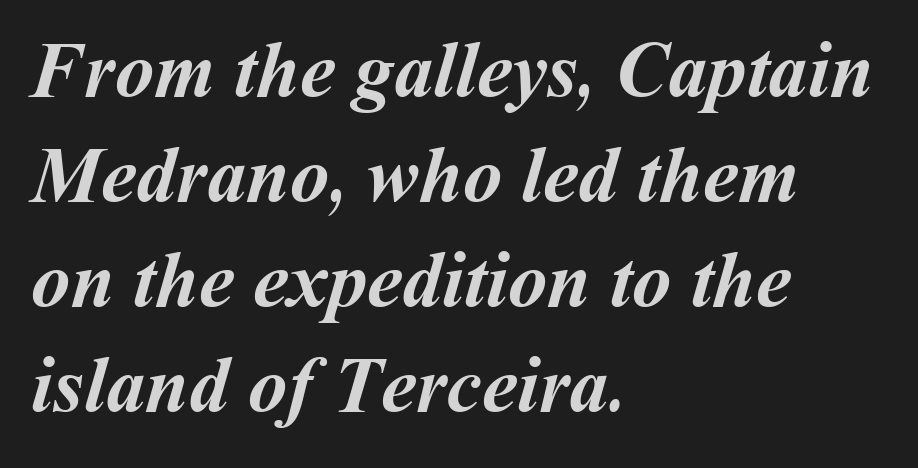
Q: Is the text bold? A: Yes.
Q: Is the text underlined? A: No.
Q: How is the paragraph aligned? A: Left-aligned.
Q: Is the spacing between letters normal or unusually wide? A: Normal.
Q: Is the spacing between lines tight, normal or loose? A: Normal.
Q: Width (condensed, normal, or wide)? A: Normal.
Q: Stroke contrast? A: Medium.
Q: x-height? A: Medium.
Q: Monospaced? A: No.
